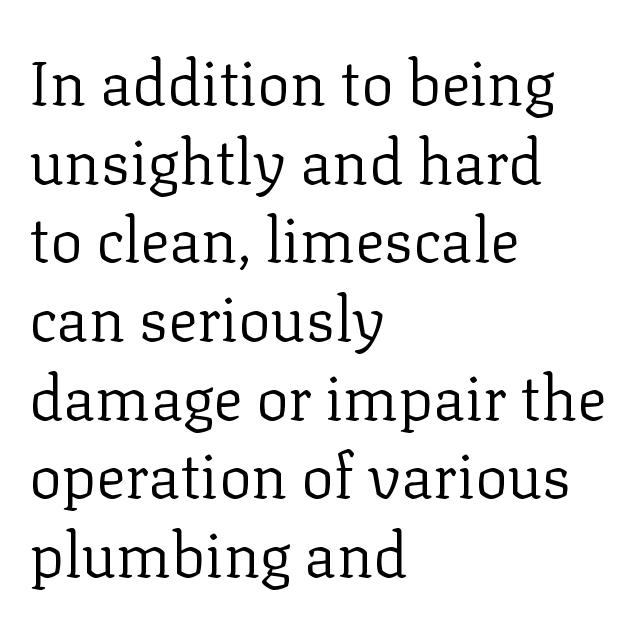
The image shows 61 px regular-weight serif type, upright; set left-aligned, normal line spacing (1.29x), normal letter spacing, not underlined; low stroke contrast and a medium x-height.
